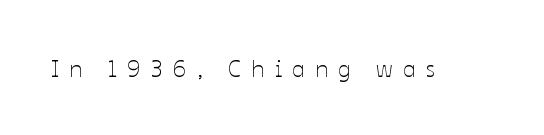
The specimen omits any rule beneath the text block's lines. The letters stand upright; this is a roman face. The cut favours lightness, reaching ordinary text weight at its darkest. The face used here is rendered with a markedly widened letterfit.
